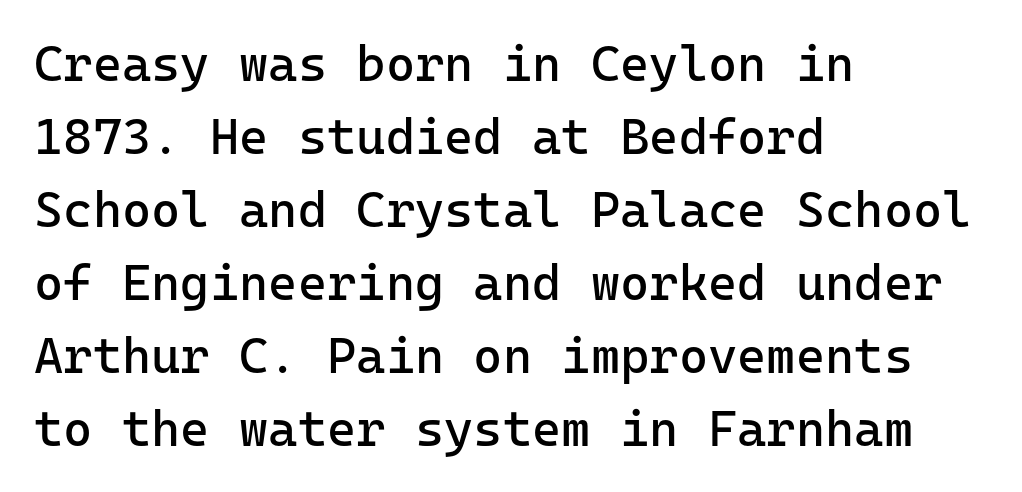
A classic flush-left, rag-right setting is used for this passage. Normally led — the rows are evenly, conventionally spaced. The typeface has the unassuming heft of standard copy or less. The passage shown is typed in a monospace face where columns stay perfectly aligned.
